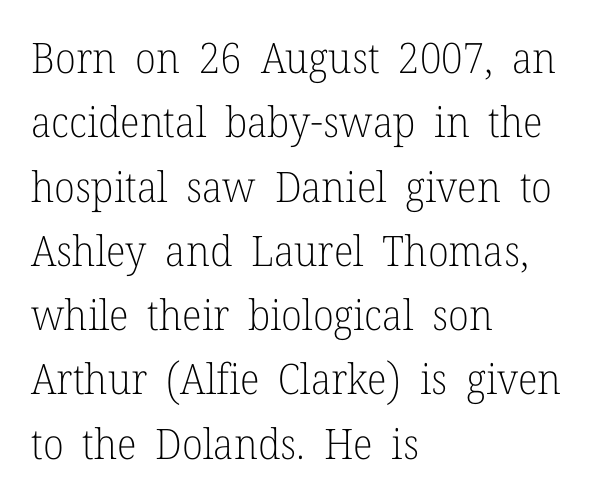
Q: Is the text bold? A: No.
Q: Is the text italic (slanted)? A: No, it is upright.
Q: Is the typeface a serif or a sans-serif typeface? A: Serif.
Q: Is the text underlined? A: No.
Q: How is the paragraph aligned? A: Left-aligned.
Q: Is the spacing between letters normal or unusually wide? A: Normal.
Q: Is the spacing between lines tight, normal or loose? A: Normal.
Q: Width (condensed, normal, or wide)? A: Normal.
Q: Stroke contrast? A: Low.
Q: x-height? A: Medium.
Q: Monospaced? A: No.
